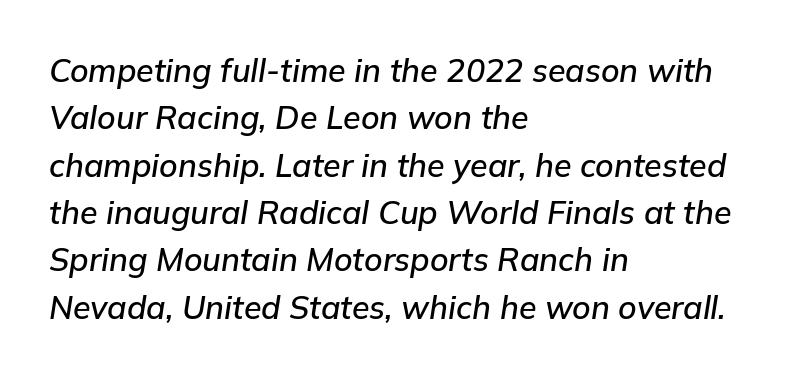
Q: Is the text italic (slanted)? A: Yes, it leans right by about 9 degrees.
Q: Is the text underlined? A: No.
Q: How is the paragraph aligned? A: Left-aligned.
Q: Is the spacing between letters normal or unusually wide? A: Normal.
Q: Is the spacing between lines tight, normal or loose? A: Normal.
Q: Width (condensed, normal, or wide)? A: Normal.
Q: Stroke contrast? A: Low.
Q: x-height? A: Medium.
Q: Monospaced? A: No.
